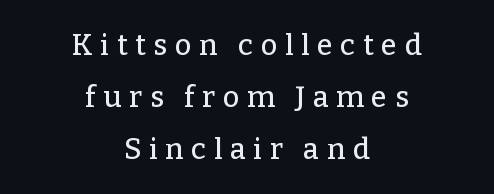
The image shows 29 px serif type, upright; set centered, line spacing 1.79x, unusually wide letter spacing (+0.26 em), not underlined; low stroke contrast and a medium x-height.
